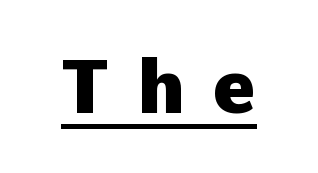
Q: Is the text bold? A: Yes.
Q: Is the text italic (slanted)? A: No, it is upright.
Q: Is the typeface a serif or a sans-serif typeface? A: Sans-serif.
Q: Is the text underlined? A: Yes.
Q: Is the spacing between letters normal or unusually wide? A: Unusually wide.
Q: Width (condensed, normal, or wide)? A: Normal.
Q: Stroke contrast? A: Low.
Q: x-height? A: Medium.
Q: Monospaced? A: No.
